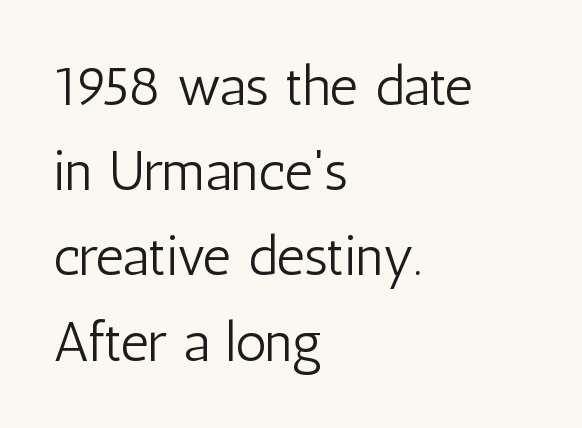
Leading matches the norm, producing a regular column. What kind of face is this? One without serifs — a sans. Notice how the passage keeps a crisp vertical edge on the left only. Varying glyph widths throughout — classic text-font behaviour. Descender tails drop into unmarked territory. The type is set solid horizontally, with unmodified tracking.
